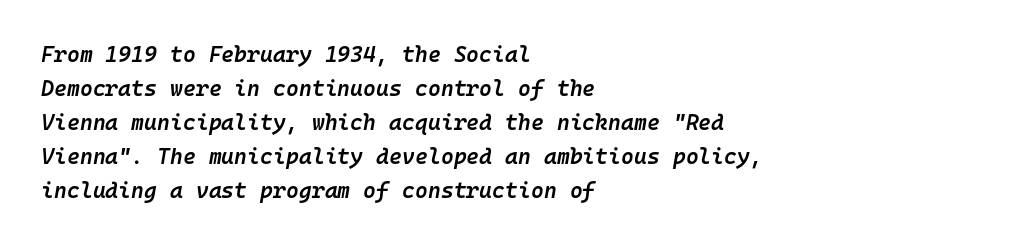
{"italic": "yes", "lean": "right", "slant_degrees": 10, "bold": "semi", "underline": "no", "align": "left", "line_spacing": "normal", "line_spacing_ratio": 1.54, "letter_spacing": "normal", "letter_spacing_em": 0.0, "glyph_px": 22}
